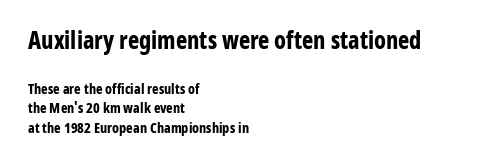
The image shows 24 px bold type, upright; set left-aligned, normal line spacing (1.4x), normal letter spacing, not underlined; the first (top) block is 1.71x larger.
